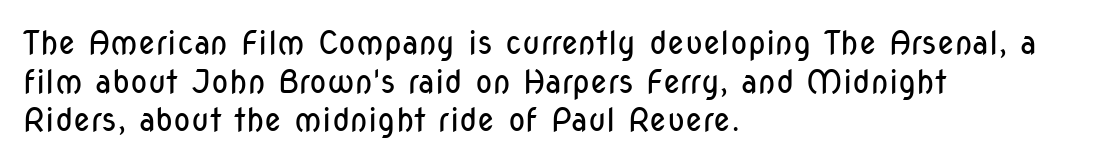
{"serif": "no", "italic": "no", "bold": "no", "weight": "regular", "width": "condensed", "stroke_contrast": "low", "x_height": "medium", "monospaced": "no", "underline": "no", "align": "left", "line_spacing_ratio": 1.21, "letter_spacing": "normal", "letter_spacing_em": 0.0, "glyph_px": 32}
